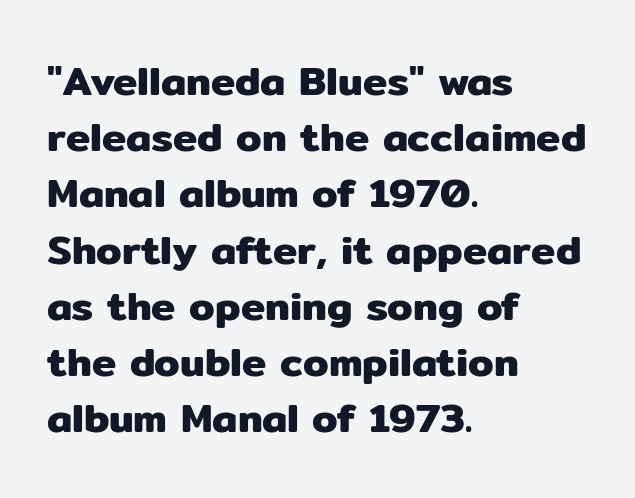
{"serif": "no", "italic": "no", "width": "normal", "stroke_contrast": "low", "x_height": "medium", "monospaced": "no", "underline": "no", "align": "left", "line_spacing": "normal", "line_spacing_ratio": 1.37, "letter_spacing": "normal", "letter_spacing_em": 0.0, "glyph_px": 41}
